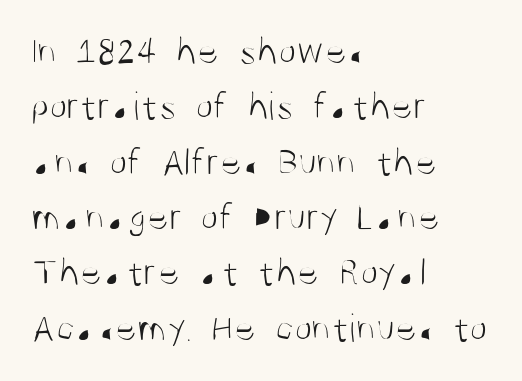
The image shows 41 px light, condensed sans-serif type, upright; set left-aligned, normal line spacing (1.35x), normal letter spacing, not underlined; medium stroke contrast and a large x-height.
